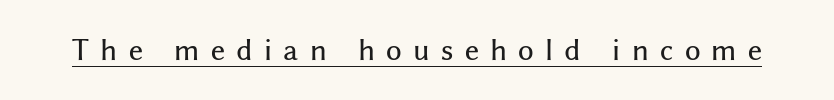
Q: Is the text italic (slanted)? A: No, it is upright.
Q: Is the text underlined? A: Yes.
Q: Is the spacing between letters normal or unusually wide? A: Unusually wide.
